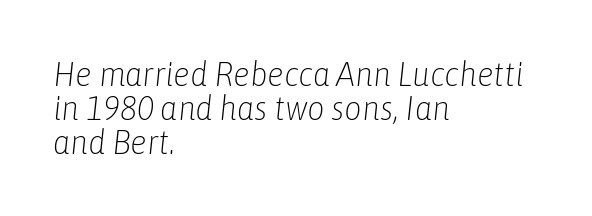
Q: Is the text bold? A: No.
Q: Is the text italic (slanted)? A: Yes, it leans right by about 6 degrees.
Q: Is the text underlined? A: No.
Q: How is the paragraph aligned? A: Left-aligned.
Q: Is the spacing between letters normal or unusually wide? A: Normal.
Q: Is the spacing between lines tight, normal or loose? A: Tight.
Q: Width (condensed, normal, or wide)? A: Condensed.
Q: Stroke contrast? A: Low.
Q: x-height? A: Medium.
Q: Monospaced? A: No.
